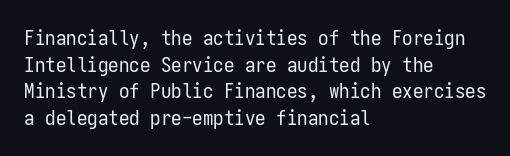
Q: Is the text bold? A: No.
Q: Is the text italic (slanted)? A: No, it is upright.
Q: Is the text underlined? A: No.
Q: How is the paragraph aligned? A: Left-aligned.
Q: Is the spacing between letters normal or unusually wide? A: Normal.
Q: Is the spacing between lines tight, normal or loose? A: Normal.
